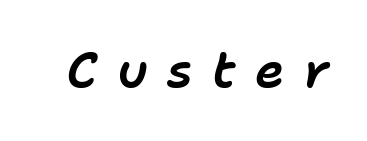
{"italic": "yes", "lean": "right", "slant_degrees": 11, "width": "normal", "stroke_contrast": "low", "x_height": "medium", "monospaced": "no", "underline": "no", "letter_spacing": "wide", "letter_spacing_em": 0.39, "glyph_px": 50}
